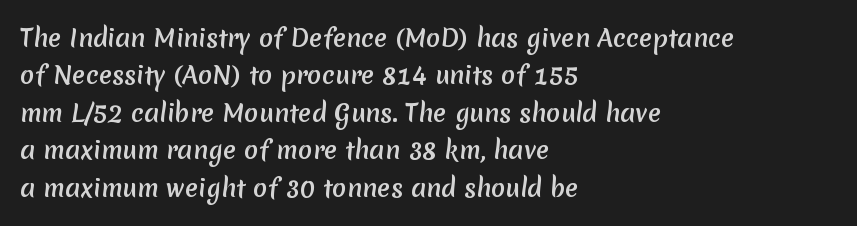
The image shows 24 px text type; set left-aligned, normal line spacing (1.56x), normal letter spacing, not underlined.
